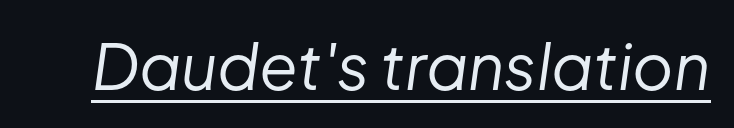
Would a proofreader flag this as italicized? Yes. Decoration check: the copy is underlined. No extra ink here — the face is not bold. Is this a fixed-width face? No — the glyphs have proportional, varying widths.
